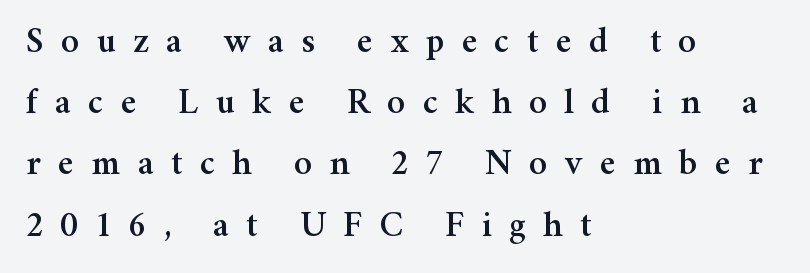
Q: Is the text italic (slanted)? A: No, it is upright.
Q: Is the typeface a serif or a sans-serif typeface? A: Serif.
Q: Is the text underlined? A: No.
Q: How is the paragraph aligned? A: Left-aligned.
Q: Is the spacing between letters normal or unusually wide? A: Unusually wide.
Q: Is the spacing between lines tight, normal or loose? A: Normal.
Q: Width (condensed, normal, or wide)? A: Normal.
Q: Stroke contrast? A: Medium.
Q: x-height? A: Medium.
Q: Monospaced? A: No.
